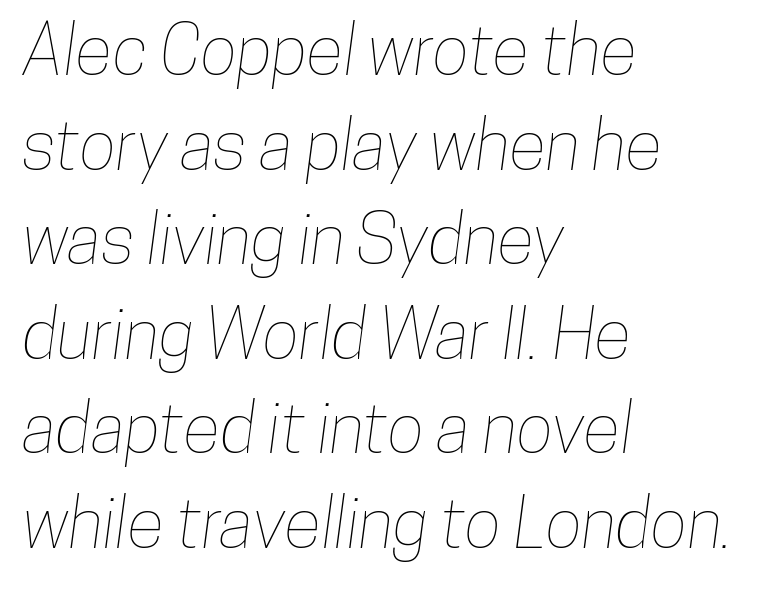
Decoration check: the copy has no underline. Varying glyph widths throughout — classic text-font behaviour. The passage is arranged the way most books set body copy — flush left. The leading is moderate, giving the passage an even texture.
